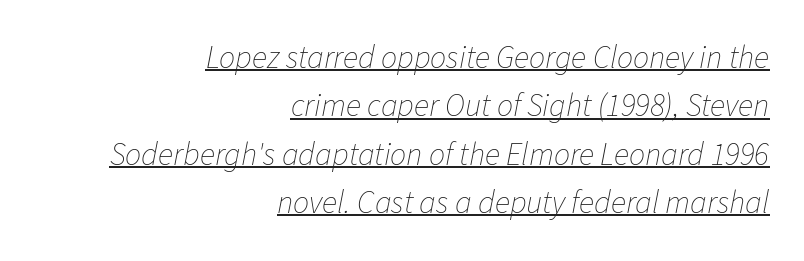
The image shows 32 px thin type, italic (leaning right); set right-aligned, normal line spacing (1.51x), normal letter spacing, underlined; low stroke contrast and a medium x-height.
